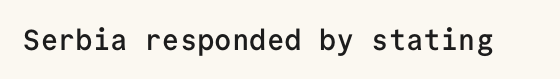
{"serif": "no", "italic": "no", "bold": "semi", "weight": "semibold", "width": "normal", "stroke_contrast": "low", "x_height": "medium", "monospaced": "yes", "underline": "no", "letter_spacing": "normal", "letter_spacing_em": 0.0, "glyph_px": 29}
